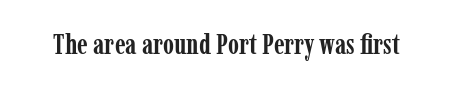
{"serif": "yes", "italic": "no", "bold": "yes", "weight": "semibold", "width": "condensed", "stroke_contrast": "low", "x_height": "medium", "monospaced": "no", "underline": "no", "letter_spacing": "normal", "letter_spacing_em": 0.0, "glyph_px": 28}
